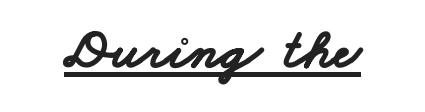
Nope, no serifs anywhere on these letters. This rendering features underlined lettering. The letterforms sit shoulder to shoulder at normal distance. Varying glyph widths throughout — classic text-font behaviour.
